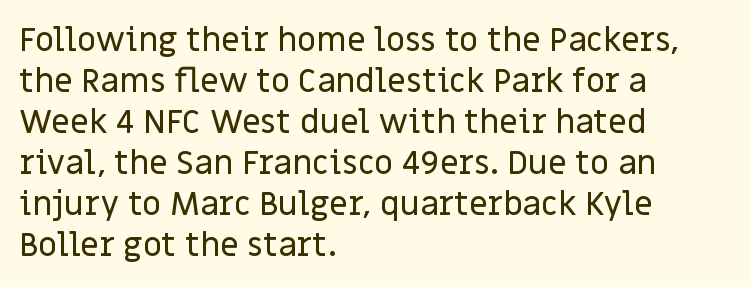
Q: Is the text italic (slanted)? A: No, it is upright.
Q: Is the typeface a serif or a sans-serif typeface? A: Sans-serif.
Q: Is the text underlined? A: No.
Q: How is the paragraph aligned? A: Left-aligned.
Q: Is the spacing between letters normal or unusually wide? A: Normal.
Q: Width (condensed, normal, or wide)? A: Normal.
Q: Stroke contrast? A: Low.
Q: x-height? A: Large.
Q: Monospaced? A: No.
